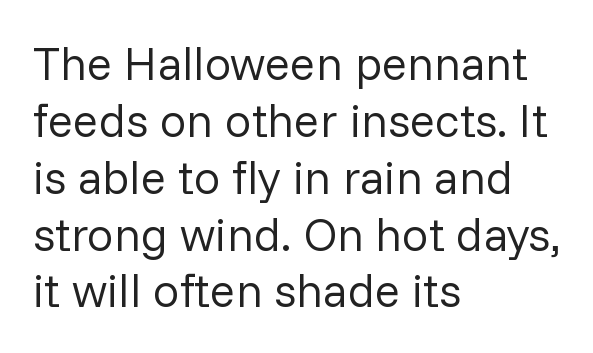
The image shows 47 px regular-weight sans-serif type, upright; set left-aligned, line spacing 1.21x, normal letter spacing, not underlined; low stroke contrast and a medium x-height.
